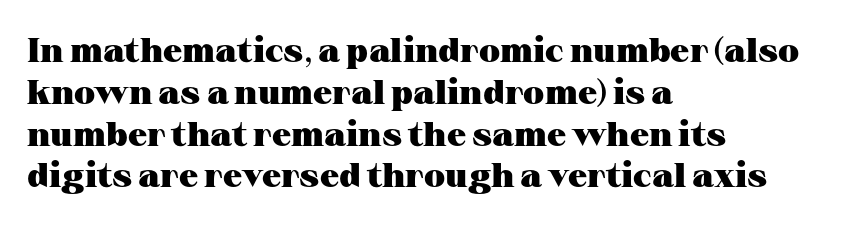
The image shows 34 px heavy, wide serif type, upright; set left-aligned, line spacing 1.23x, normal letter spacing, not underlined; medium stroke contrast and a medium x-height.
